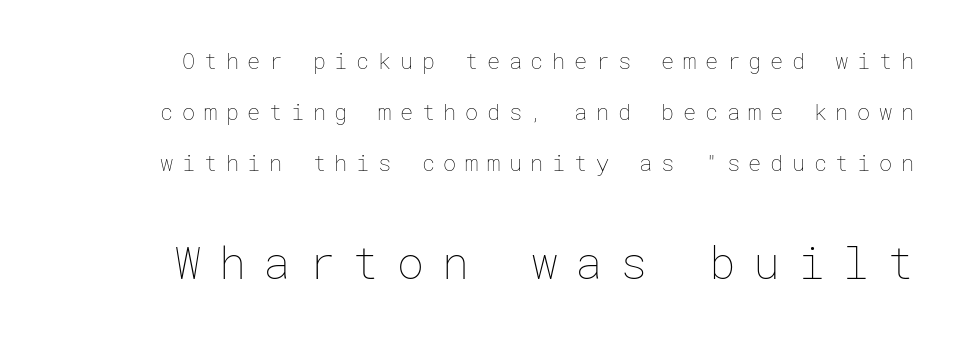
{"italic": "no", "bold": "no", "weight": "thin", "width": "normal", "stroke_contrast": "low", "x_height": "medium", "underline": "no", "line_spacing": "loose", "line_spacing_ratio": 2.32, "letter_spacing": "wide", "letter_spacing_em": 0.39, "larger_block": "second", "size_ratio": 2.05, "glyph_px": 45}
